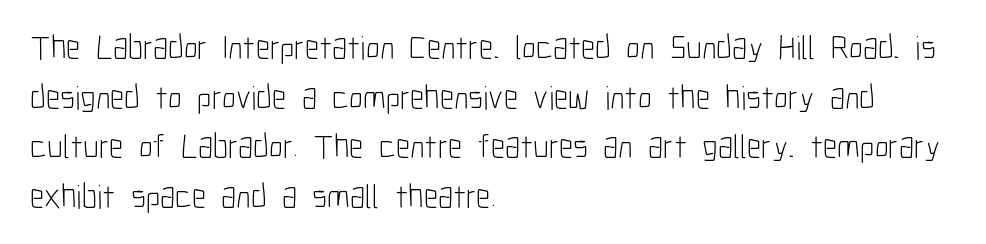
The image shows 34 px light, condensed sans-serif type, upright; set left-aligned, normal line spacing (1.46x), normal letter spacing, not underlined; low stroke contrast and a medium x-height.
